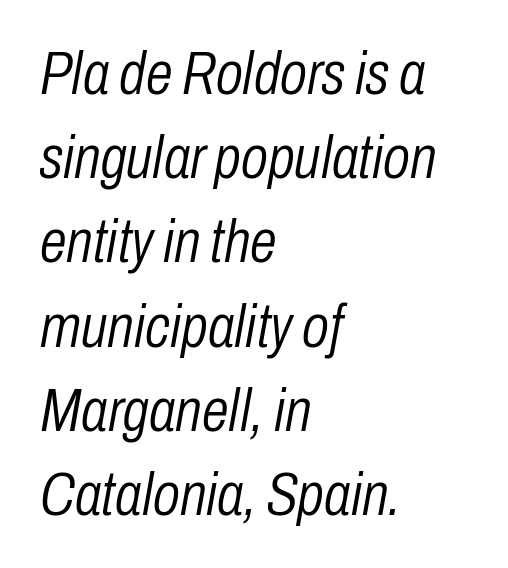
Italic? Definitely — the glyphs are oblique. These lines are rendered in a variable-pitch font. Descenders are the only things crossing below the line. Baseline-to-baseline distance is the conventional proportion of letter height. The rendering keeps characters at their native spacing. The ragged edge is on the right, which tells us the setting is flush left.
